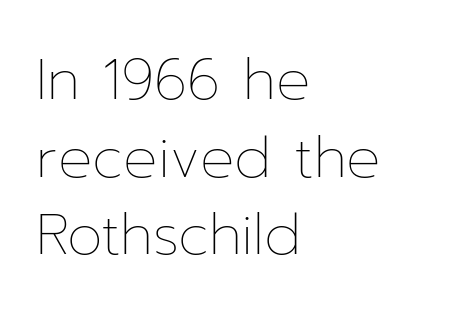
Q: Is the text bold? A: No.
Q: Is the text italic (slanted)? A: No, it is upright.
Q: Is the text underlined? A: No.
Q: How is the paragraph aligned? A: Left-aligned.
Q: Is the spacing between letters normal or unusually wide? A: Normal.
Q: Is the spacing between lines tight, normal or loose? A: Normal.
Q: Width (condensed, normal, or wide)? A: Normal.
Q: Stroke contrast? A: Low.
Q: x-height? A: Medium.
Q: Monospaced? A: No.
